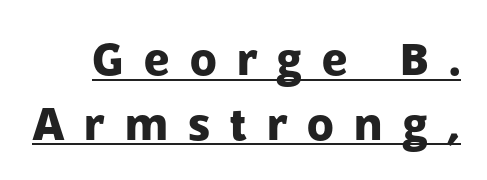
{"serif": "no", "italic": "no", "bold": "yes", "weight": "heavy", "width": "normal", "stroke_contrast": "low", "x_height": "medium", "monospaced": "no", "underline": "yes", "line_spacing": "normal", "line_spacing_ratio": 1.47, "letter_spacing": "wide", "letter_spacing_em": 0.46, "glyph_px": 44}
